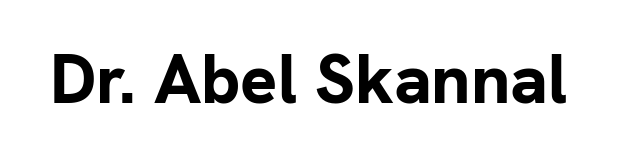
The image shows 69 px bold sans-serif type, upright; set normal letter spacing, not underlined; low stroke contrast and a medium x-height.
